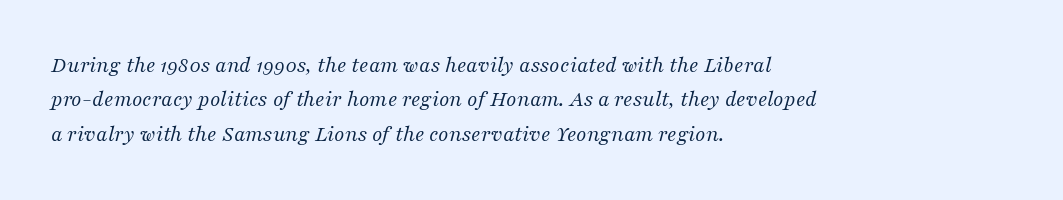
The image shows 23 px text type, italic (leaning right); set left-aligned, normal line spacing (1.5x), normal letter spacing, not underlined.
